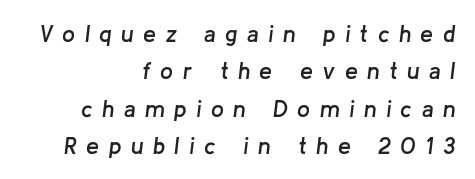
{"italic": "yes", "lean": "right", "slant_degrees": 8, "bold": "semi", "underline": "no", "align": "right", "line_spacing": "normal", "line_spacing_ratio": 1.62, "letter_spacing": "wide", "letter_spacing_em": 0.41, "glyph_px": 23}
